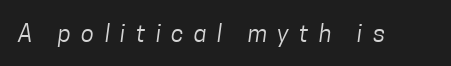
Q: Is the text bold? A: No.
Q: Is the text underlined? A: No.
Q: Is the spacing between letters normal or unusually wide? A: Unusually wide.
